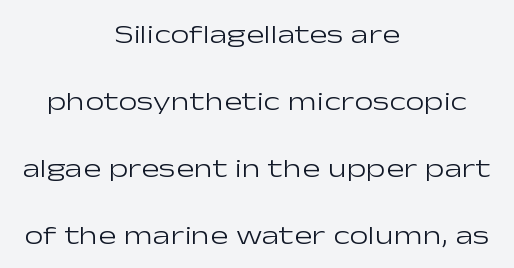
Q: Is the text bold? A: No.
Q: Is the text italic (slanted)? A: No, it is upright.
Q: Is the text underlined? A: No.
Q: How is the paragraph aligned? A: Centered.
Q: Is the spacing between letters normal or unusually wide? A: Normal.
Q: Is the spacing between lines tight, normal or loose? A: Loose.
